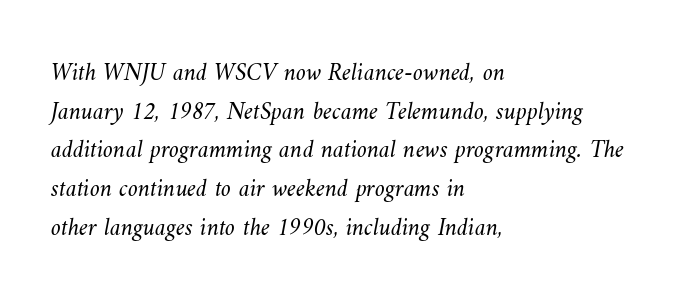
Q: Is the text bold? A: No.
Q: Is the text underlined? A: No.
Q: How is the paragraph aligned? A: Left-aligned.
Q: Is the spacing between letters normal or unusually wide? A: Normal.
Q: Is the spacing between lines tight, normal or loose? A: Normal.
